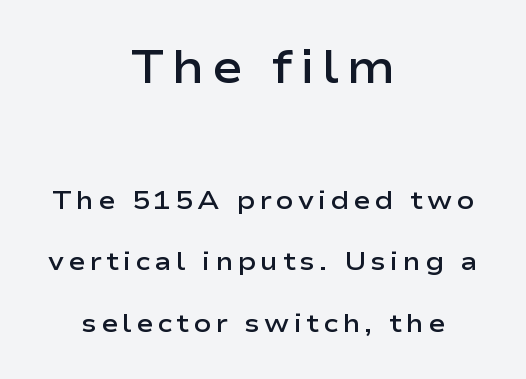
{"serif": "no", "italic": "no", "bold": "semi", "weight": "semibold", "width": "wide", "stroke_contrast": "low", "x_height": "medium", "monospaced": "no", "underline": "no", "align": "center", "line_spacing": "loose", "line_spacing_ratio": 2.37, "larger_block": "first", "size_ratio": 1.77, "glyph_px": 46}
